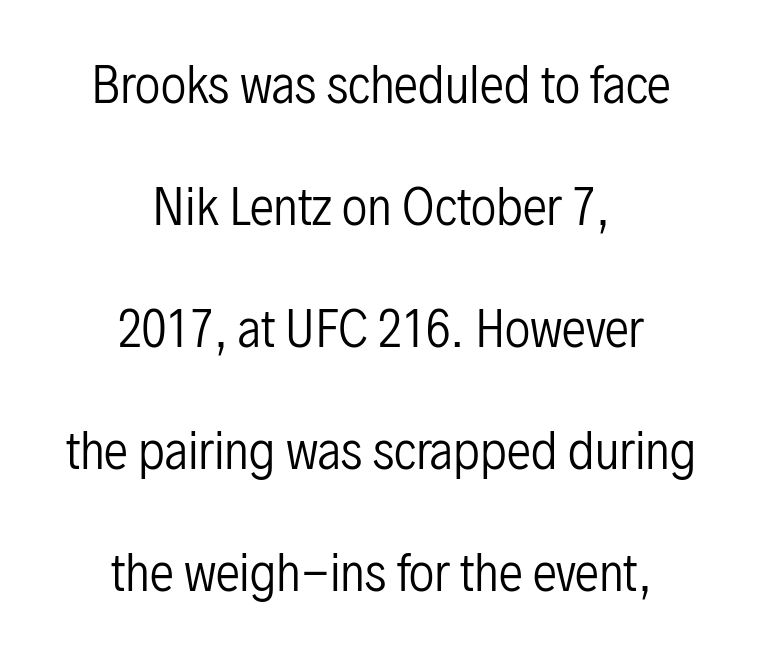
A roman cut, with each character standing at attention. This sample uses a sans-serif face. Spacing between characters is what you'd get straight out of the box. Underline: absent. The rendering uses natural spacing where letterforms have individual widths.
